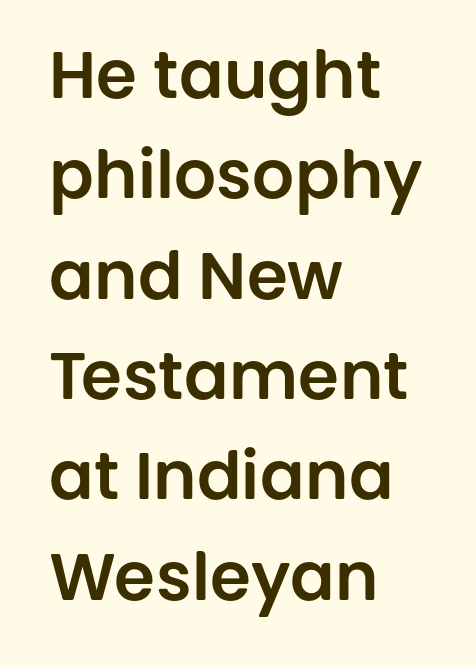
Notice how descenders clear the ascenders below comfortably — that's standard leading. The letterforms sit shoulder to shoulder at normal distance. The rendering uses natural spacing where letterforms have individual widths. Plain, unruled lines of type.
